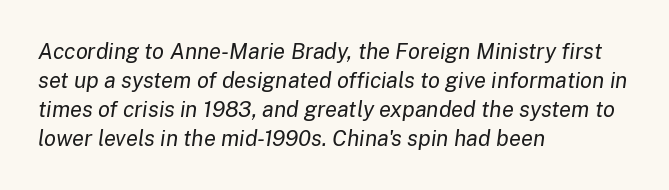
{"italic": "yes", "lean": "right", "slant_degrees": 8, "bold": "no", "underline": "no", "align": "left", "line_spacing": "normal", "line_spacing_ratio": 1.32, "letter_spacing": "normal", "letter_spacing_em": 0.0, "glyph_px": 22}
